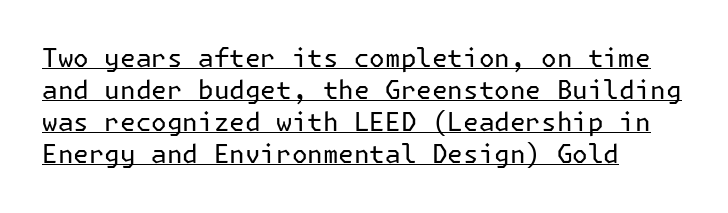
The specimen includes a rule beneath the text block's lines. Horizontally, the lines are justified to the leading edge only. How are the letters spaced? Ordinarily, with no added tracking. Letters have the restrained weight of plain body copy at most.
